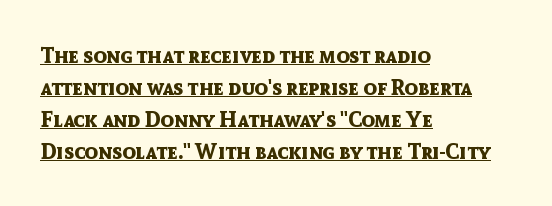
Honestly, the row spacing looks completely unremarkable. You'd pick this weight for a headline — it's a proper bold. Words appear dense and cohesive because spacing is normal. In CSS terms this would be text-align: left. The sample's only ornament is a line tracing under the words. The letters stand upright; this is a roman face.
